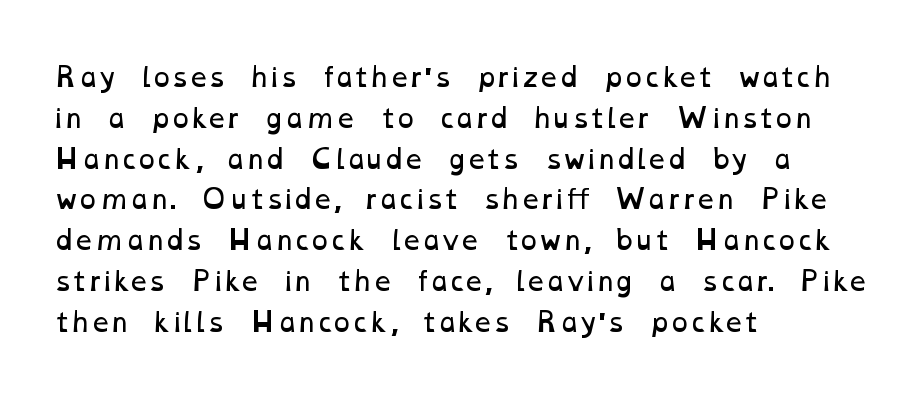
The passage shown stacks its lines at a standard gap. The characters are drawn with everyday or finer stroke widths. Line starts are locked; line ends wander. A typesetter would call this zero additional tracking. The zone under the glyphs is completely vacant.
